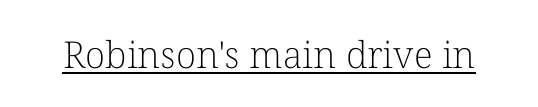
Regarding serifs, this sample has them. This reads as an unemphasized weight, regular at the heaviest. The lettering is marked with a stroke running underneath it. Each letter keeps its own natural width here, so spacing adapts to shape. This rendering leaves character spacing at its baseline value.
